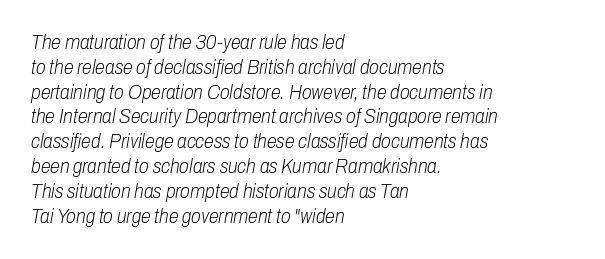
Yep, that's italic — everything's leaning. Standard letterfit; no display-style spreading of the glyphs. The words here are not underlined. Compared with a typical body face, this is equally light or lighter still.
